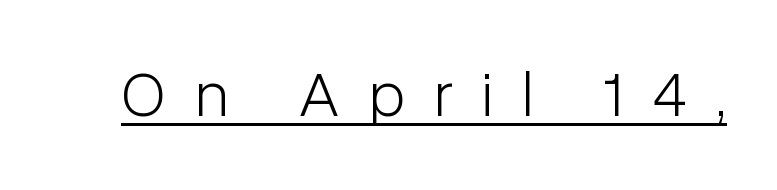
Q: Is the text bold? A: No.
Q: Is the text italic (slanted)? A: No, it is upright.
Q: Is the typeface a serif or a sans-serif typeface? A: Sans-serif.
Q: Is the text underlined? A: Yes.
Q: Is the spacing between letters normal or unusually wide? A: Unusually wide.
Q: Width (condensed, normal, or wide)? A: Condensed.
Q: Stroke contrast? A: Low.
Q: x-height? A: Medium.
Q: Monospaced? A: No.
